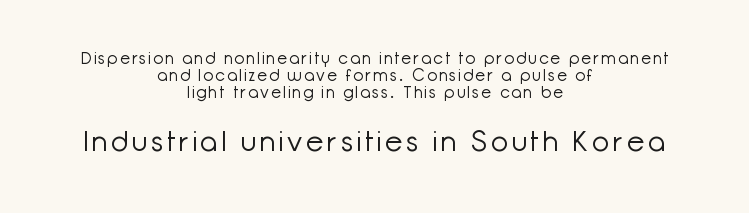
Q: Is the text bold? A: No.
Q: Is the text italic (slanted)? A: No, it is upright.
Q: Is the typeface a serif or a sans-serif typeface? A: Sans-serif.
Q: Is the text underlined? A: No.
Q: How is the paragraph aligned? A: Centered.
Q: Is the spacing between lines tight, normal or loose? A: Tight.
Q: Which block of text is set in a larger size, the first (top) or the second (bottom)? A: The second (bottom) one.
Q: Width (condensed, normal, or wide)? A: Normal.
Q: Stroke contrast? A: Low.
Q: x-height? A: Medium.
Q: Monospaced? A: No.
